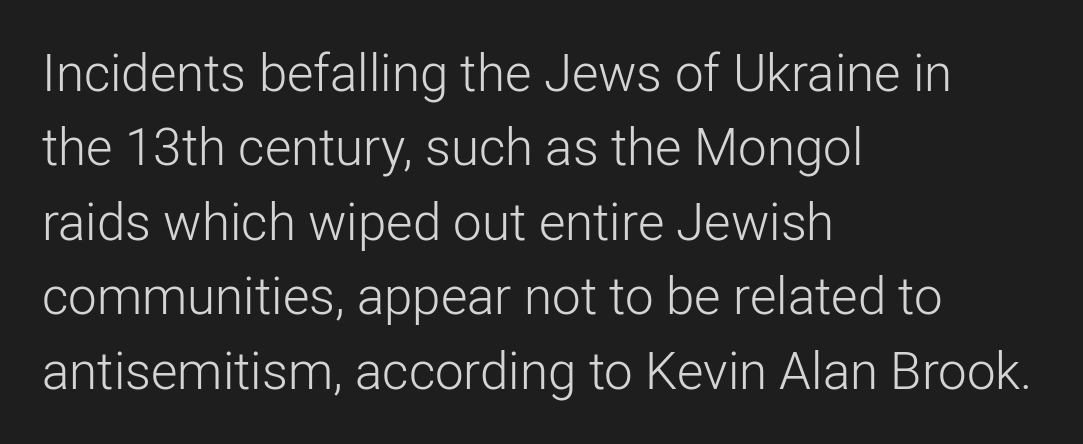
Q: Is the text bold? A: No.
Q: Is the text italic (slanted)? A: No, it is upright.
Q: Is the typeface a serif or a sans-serif typeface? A: Sans-serif.
Q: Is the text underlined? A: No.
Q: How is the paragraph aligned? A: Left-aligned.
Q: Is the spacing between letters normal or unusually wide? A: Normal.
Q: Is the spacing between lines tight, normal or loose? A: Normal.
Q: Width (condensed, normal, or wide)? A: Normal.
Q: Stroke contrast? A: Low.
Q: x-height? A: Medium.
Q: Monospaced? A: No.
